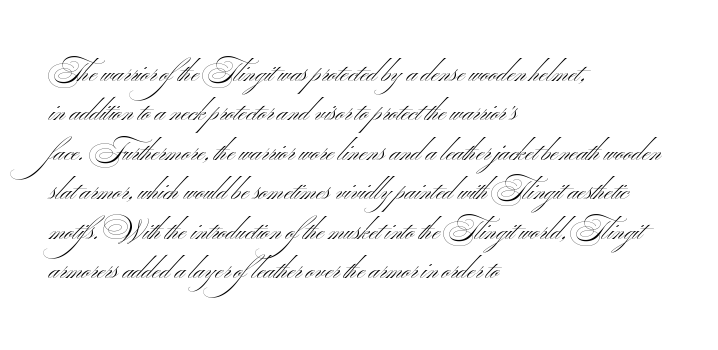
Q: Is the text bold? A: No.
Q: Is the text underlined? A: No.
Q: How is the paragraph aligned? A: Left-aligned.
Q: Is the spacing between letters normal or unusually wide? A: Normal.
Q: Is the spacing between lines tight, normal or loose? A: Normal.
